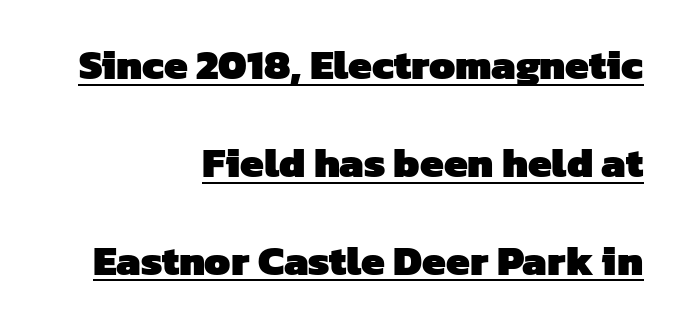
The image shows 42 px heavy sans-serif type; set right-aligned, loose line spacing (2.33x), normal letter spacing, underlined; low stroke contrast and a medium x-height.
